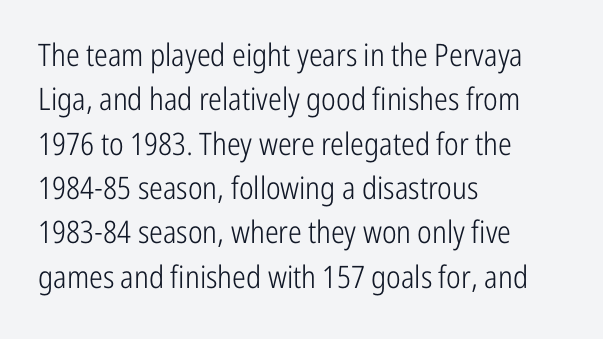
Each letter keeps its own natural width here, so spacing adapts to shape. Look at the bottom of the vertical strokes: they stop flat, with no serifs. Unlike italic type, these characters show no tilt at all. Leading: standard. The strip under each line holds only bare page.
